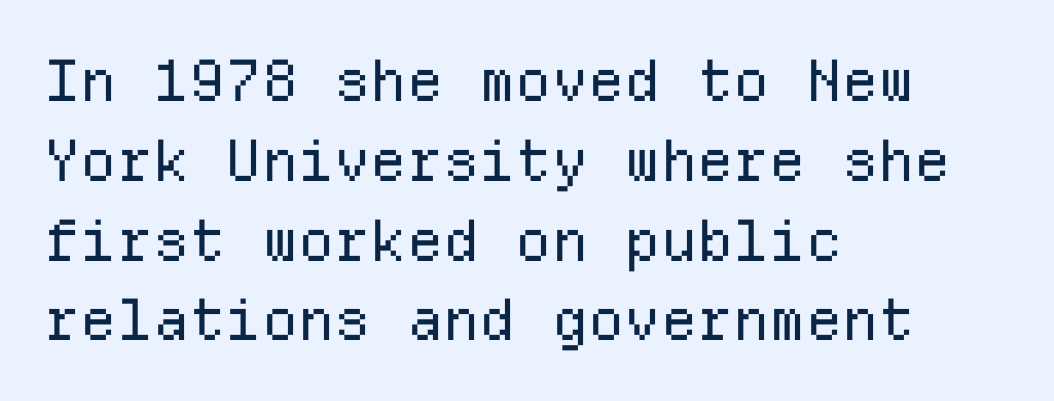
The image shows 57 px regular-weight sans-serif type, upright, monospaced; set left-aligned, normal line spacing (1.4x), normal letter spacing, not underlined; low stroke contrast and a medium x-height.
